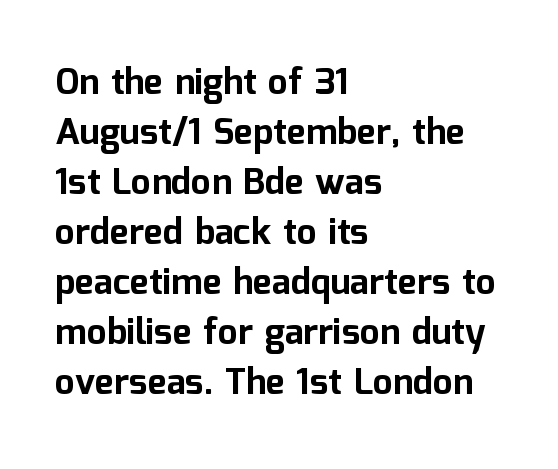
Has an underline been added? It has not. I'd describe the lettering as bold — thick and assertive. Default kerning and tracking; the words read as compact shapes. Classification — sans serif. The rendering uses natural spacing where letterforms have individual widths. The vertical gap from one line to the next is medium.
